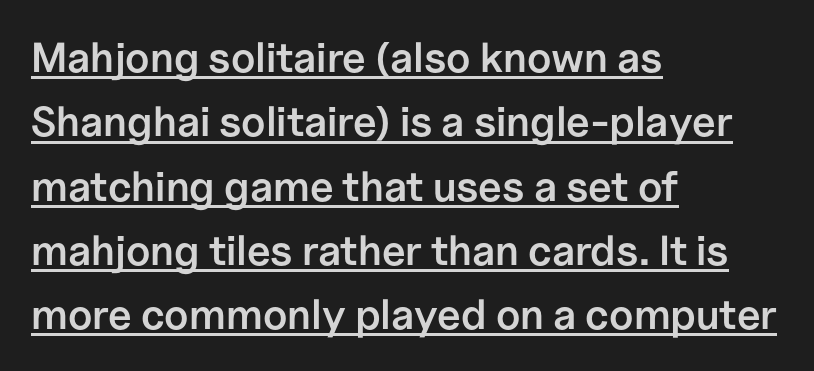
Line spacing here is normal. This is the regular roman posture of the typeface. The glyphs in this specimen are sans serif. Note the varied advance widths — an 'i' is clearly narrower than an 'm'. Is there an underline? Yes — a line sits under the letters.
